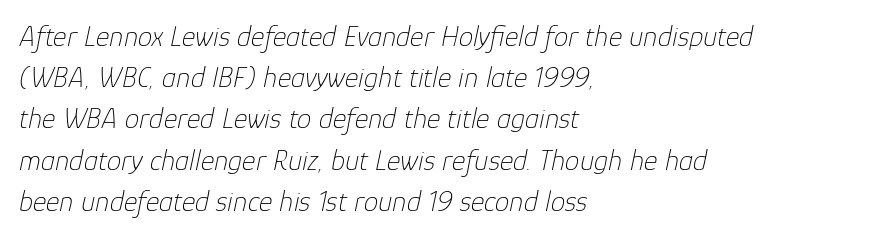
Q: Is the text bold? A: No.
Q: Is the text italic (slanted)? A: Yes, it leans right by about 12 degrees.
Q: Is the text underlined? A: No.
Q: How is the paragraph aligned? A: Left-aligned.
Q: Is the spacing between letters normal or unusually wide? A: Normal.
Q: Is the spacing between lines tight, normal or loose? A: Normal.
Q: Width (condensed, normal, or wide)? A: Normal.
Q: Stroke contrast? A: Low.
Q: x-height? A: Medium.
Q: Monospaced? A: No.
